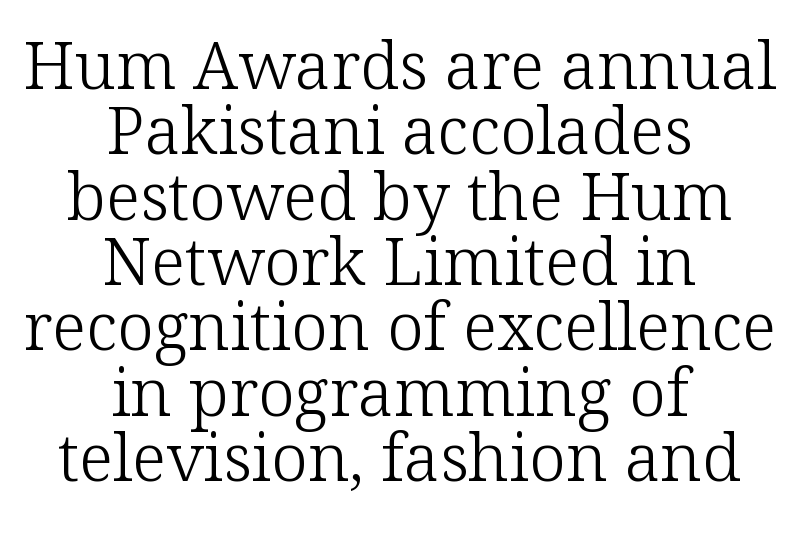
The image shows 66 px light serif type, upright; set centered, tight line spacing (0.99x), normal letter spacing, not underlined; low stroke contrast and a medium x-height.
